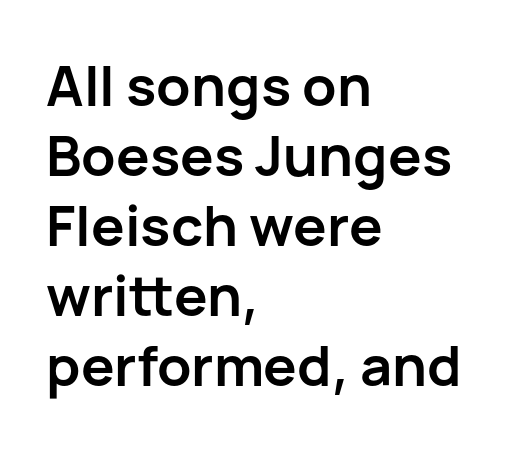
The image shows 56 px semibold sans-serif type, upright; set left-aligned, normal line spacing (1.25x), normal letter spacing, not underlined; low stroke contrast and a medium x-height.
